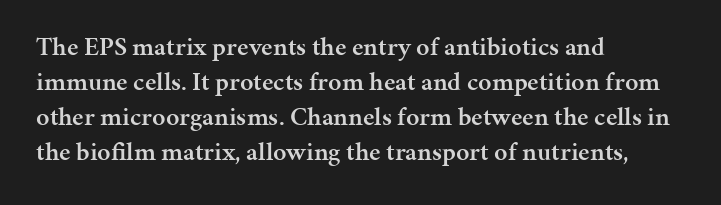
{"italic": "no", "bold": "semi", "underline": "no", "align": "left", "line_spacing": "normal", "line_spacing_ratio": 1.35, "letter_spacing": "normal", "letter_spacing_em": 0.0, "glyph_px": 26}
